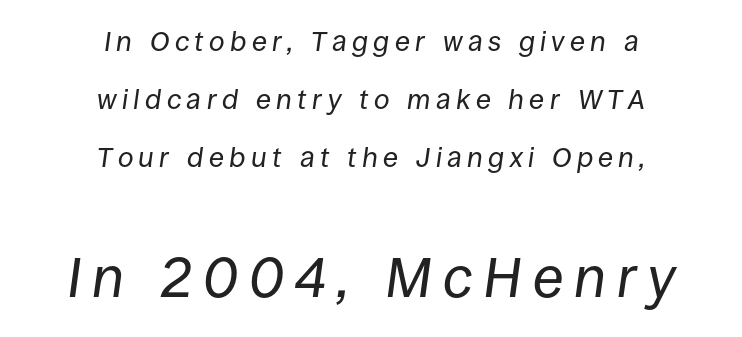
The image shows 57 px regular-weight type, italic (leaning right); set centered, loose line spacing (2.08x), not underlined; the second (bottom) block is 2.04x larger; low stroke contrast and a large x-height.
